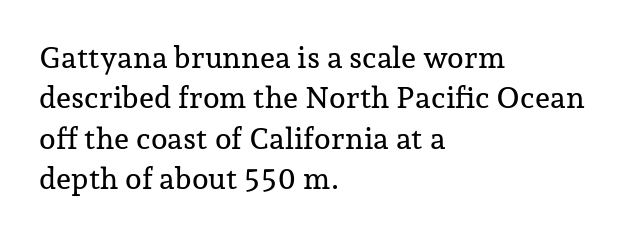
Q: Is the text italic (slanted)? A: No, it is upright.
Q: Is the typeface a serif or a sans-serif typeface? A: Serif.
Q: Is the text underlined? A: No.
Q: How is the paragraph aligned? A: Left-aligned.
Q: Is the spacing between letters normal or unusually wide? A: Normal.
Q: Is the spacing between lines tight, normal or loose? A: Normal.
Q: Width (condensed, normal, or wide)? A: Normal.
Q: Stroke contrast? A: Low.
Q: x-height? A: Medium.
Q: Monospaced? A: No.
